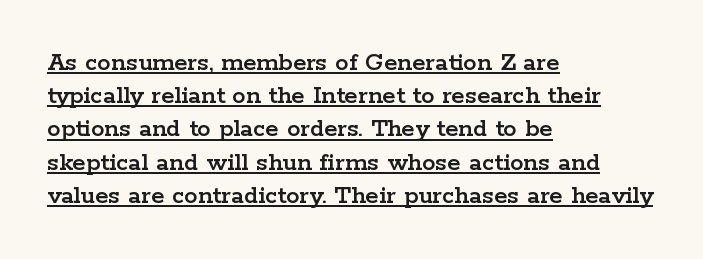
Q: Is the text italic (slanted)? A: No, it is upright.
Q: Is the text underlined? A: Yes.
Q: How is the paragraph aligned? A: Left-aligned.
Q: Is the spacing between letters normal or unusually wide? A: Normal.
